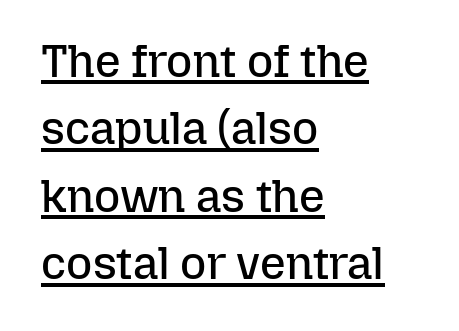
{"italic": "no", "bold": "no", "weight": "regular", "width": "normal", "stroke_contrast": "low", "x_height": "medium", "monospaced": "no", "underline": "yes", "align": "left", "line_spacing": "normal", "line_spacing_ratio": 1.5, "letter_spacing": "normal", "letter_spacing_em": 0.0, "glyph_px": 45}
